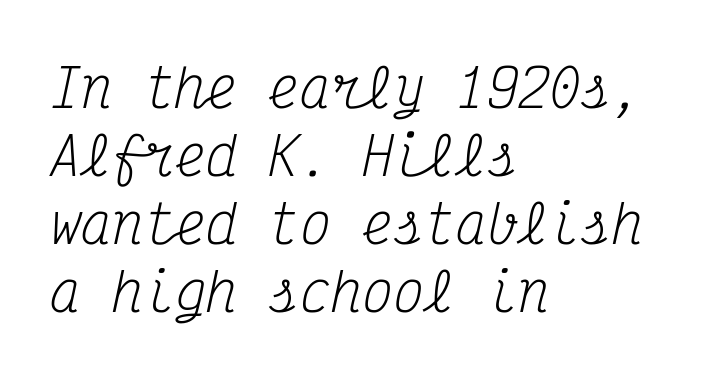
Think of a typewriter: that constant character pitch is what you see here. Casual observation: everything's shoved over to the left. The designer went with a serif here, giving each stem small feet. The gap between lines stays unmarked. It's the slanting kind of type. Words appear dense and cohesive because spacing is normal.
